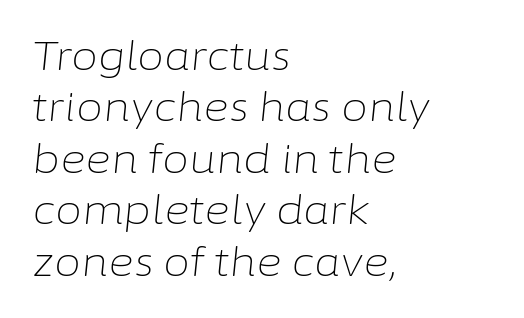
Q: Is the text bold? A: No.
Q: Is the text italic (slanted)? A: Yes, it leans right by about 6 degrees.
Q: Is the text underlined? A: No.
Q: How is the paragraph aligned? A: Left-aligned.
Q: Is the spacing between letters normal or unusually wide? A: Normal.
Q: Is the spacing between lines tight, normal or loose? A: Normal.
Q: Width (condensed, normal, or wide)? A: Normal.
Q: Stroke contrast? A: Low.
Q: x-height? A: Medium.
Q: Monospaced? A: No.
